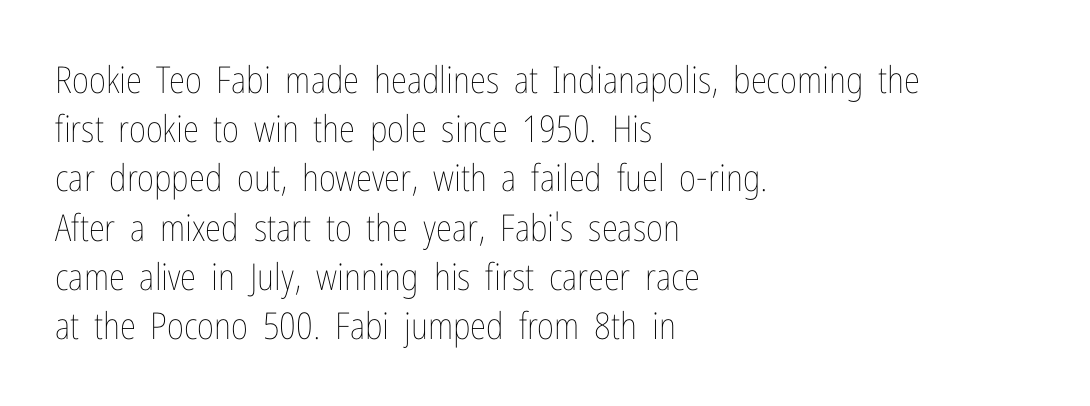
Q: Is the text bold? A: No.
Q: Is the text italic (slanted)? A: No, it is upright.
Q: Is the text underlined? A: No.
Q: How is the paragraph aligned? A: Left-aligned.
Q: Is the spacing between letters normal or unusually wide? A: Normal.
Q: Is the spacing between lines tight, normal or loose? A: Normal.
Q: Width (condensed, normal, or wide)? A: Condensed.
Q: Stroke contrast? A: Low.
Q: x-height? A: Medium.
Q: Monospaced? A: No.
